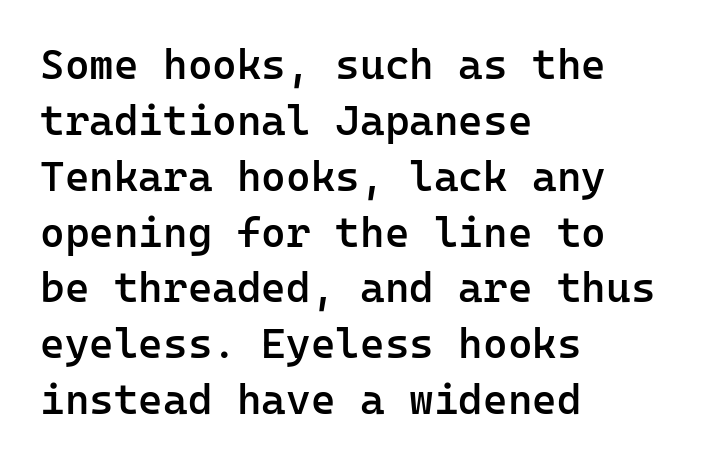
Q: Is the text bold? A: Semi-bold.
Q: Is the text italic (slanted)? A: No, it is upright.
Q: Is the typeface a serif or a sans-serif typeface? A: Sans-serif.
Q: Is the text underlined? A: No.
Q: How is the paragraph aligned? A: Left-aligned.
Q: Is the spacing between letters normal or unusually wide? A: Normal.
Q: Is the spacing between lines tight, normal or loose? A: Normal.
Q: Width (condensed, normal, or wide)? A: Normal.
Q: Stroke contrast? A: Low.
Q: x-height? A: Medium.
Q: Monospaced? A: Yes.
